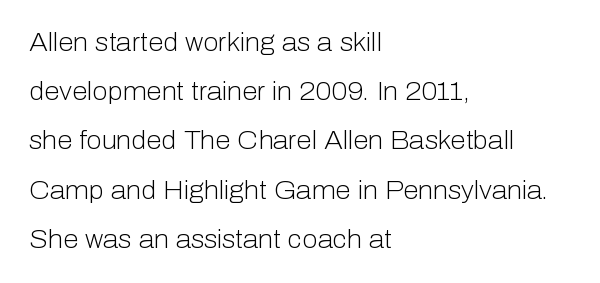
Q: Is the text bold? A: No.
Q: Is the text italic (slanted)? A: No, it is upright.
Q: Is the text underlined? A: No.
Q: How is the paragraph aligned? A: Left-aligned.
Q: Is the spacing between letters normal or unusually wide? A: Normal.
Q: Is the spacing between lines tight, normal or loose? A: Loose.
